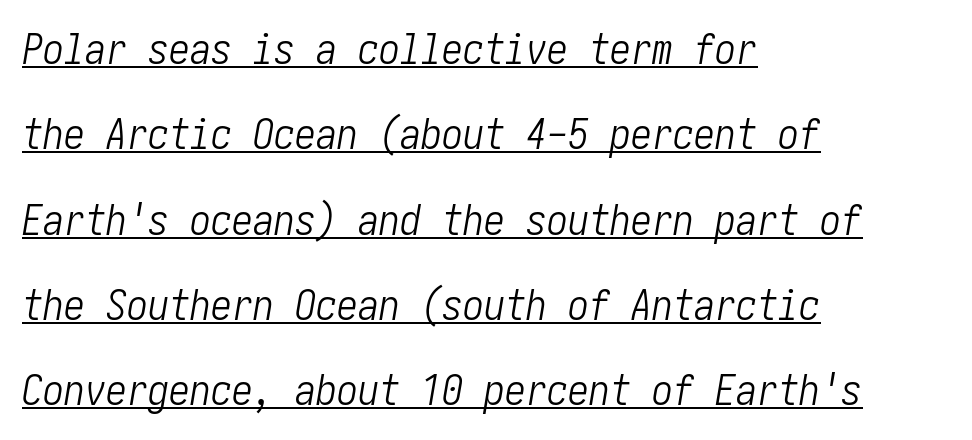
Q: Is the text bold? A: No.
Q: Is the text italic (slanted)? A: Yes, it leans right by about 10 degrees.
Q: Is the text underlined? A: Yes.
Q: How is the paragraph aligned? A: Left-aligned.
Q: Is the spacing between letters normal or unusually wide? A: Normal.
Q: Is the spacing between lines tight, normal or loose? A: Loose.
Q: Width (condensed, normal, or wide)? A: Condensed.
Q: Stroke contrast? A: Low.
Q: x-height? A: Medium.
